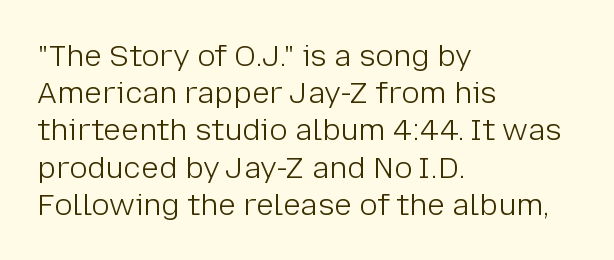
Q: Is the text bold? A: No.
Q: Is the text italic (slanted)? A: No, it is upright.
Q: Is the typeface a serif or a sans-serif typeface? A: Sans-serif.
Q: Is the text underlined? A: No.
Q: How is the paragraph aligned? A: Left-aligned.
Q: Is the spacing between letters normal or unusually wide? A: Normal.
Q: Width (condensed, normal, or wide)? A: Normal.
Q: Stroke contrast? A: Low.
Q: x-height? A: Medium.
Q: Monospaced? A: No.
